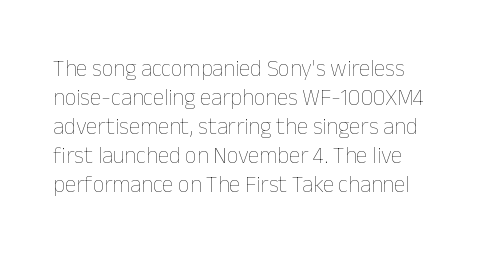
{"italic": "no", "bold": "no", "underline": "no", "align": "left", "line_spacing": "normal", "line_spacing_ratio": 1.26, "letter_spacing": "normal", "letter_spacing_em": 0.0, "glyph_px": 23}
